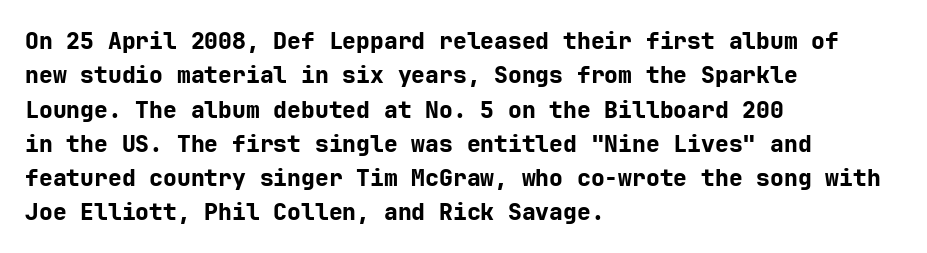
The image shows 23 px bold type, upright; set left-aligned, normal line spacing (1.49x), normal letter spacing, not underlined.
